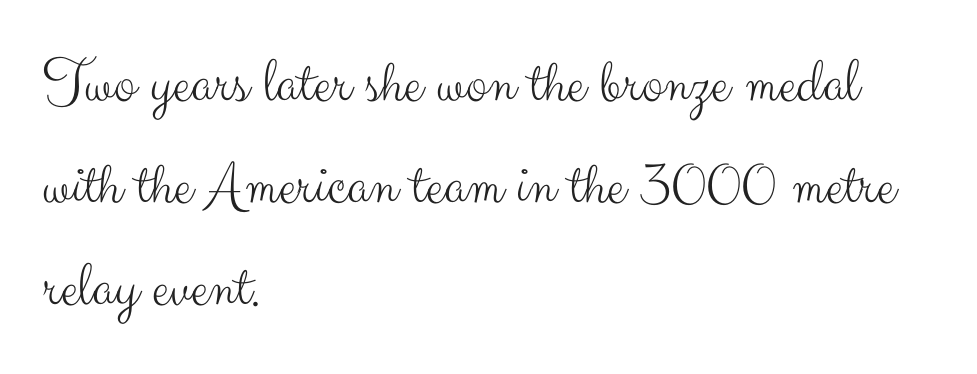
The image shows 64 px light sans-serif type; set left-aligned, normal line spacing (1.59x), normal letter spacing, not underlined; medium stroke contrast and a small x-height.
